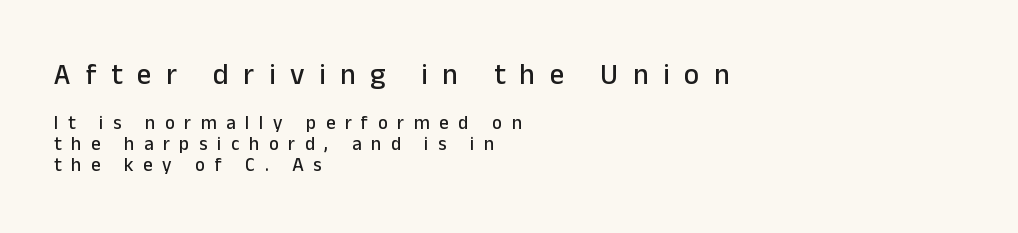
{"serif": "no", "italic": "no", "width": "normal", "stroke_contrast": "low", "x_height": "medium", "monospaced": "no", "underline": "no", "align": "left", "line_spacing": "tight", "line_spacing_ratio": 1.1, "letter_spacing": "wide", "letter_spacing_em": 0.5, "larger_block": "first", "size_ratio": 1.53, "glyph_px": 29}
